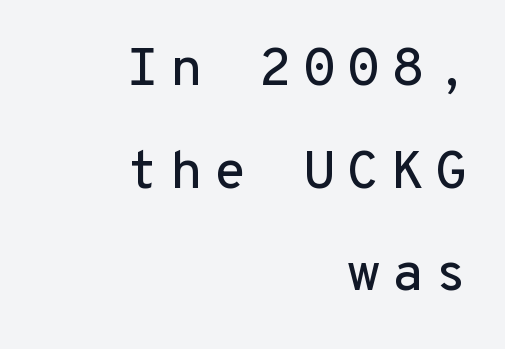
The image shows 54 px sans-serif type, upright, monospaced; set right-aligned, loose line spacing (1.9x), unusually wide letter spacing (+0.2 em), not underlined; low stroke contrast and a medium x-height.
